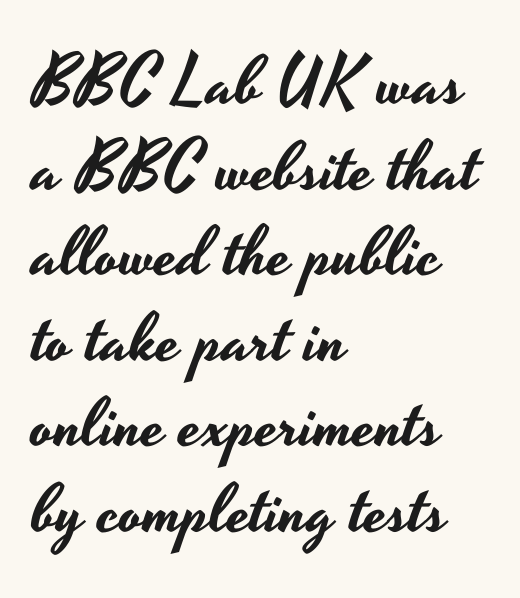
In terms of letterform style, serifs are entirely absent. The space directly below the letters is spotless. The letters sit at their default tracking, neither squeezed nor spread. You could not count columns in this text — the font is proportionally spaced. The paragraph has a hard left edge and a soft right edge.
